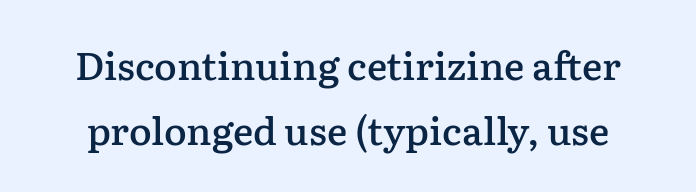
The type is set solid horizontally, with unmodified tracking. On the weight axis this lands at semibold, roughly 600. The rows are spaced the way most documents space them. A typesetter would call this proportional, since set widths differ per character. Anything drawn beneath the words? Only blank space.
